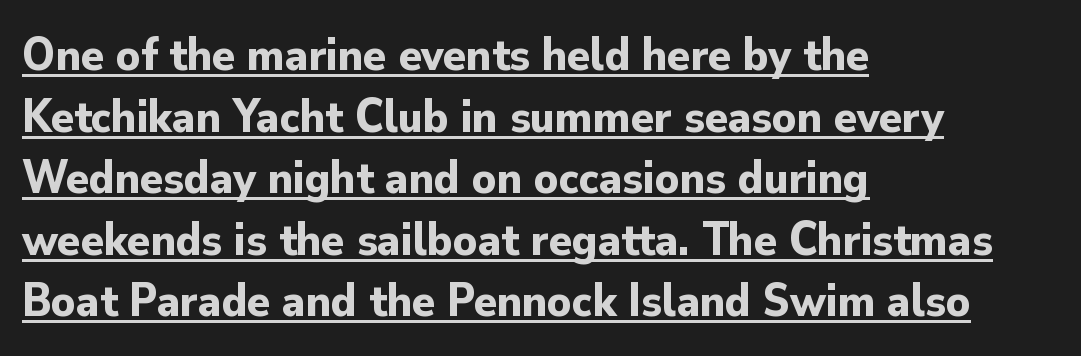
The image shows 47 px bold sans-serif type, upright; set left-aligned, normal line spacing (1.31x), normal letter spacing, underlined; low stroke contrast and a small x-height.
